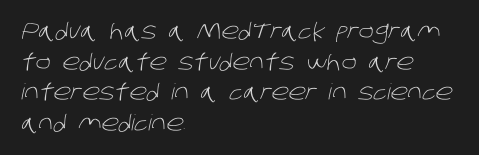
{"bold": "no", "underline": "no", "align": "left", "line_spacing": "normal", "line_spacing_ratio": 1.39, "letter_spacing": "normal", "letter_spacing_em": 0.0, "glyph_px": 22}
